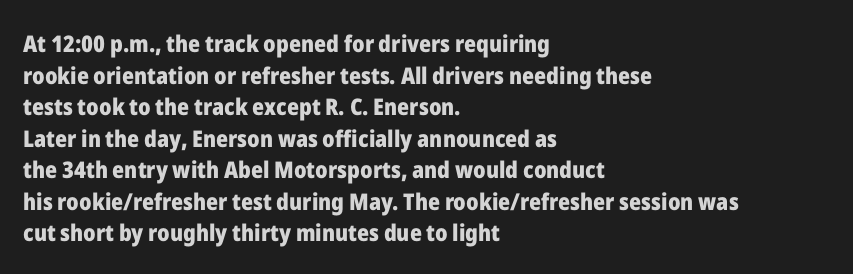
One glance says typical: line gaps are just what's usual. The letters stand upright; this is a roman face. These lines stack with their left ends in a neat column. Bold? Absolutely — the strokes are thick and heavy.
